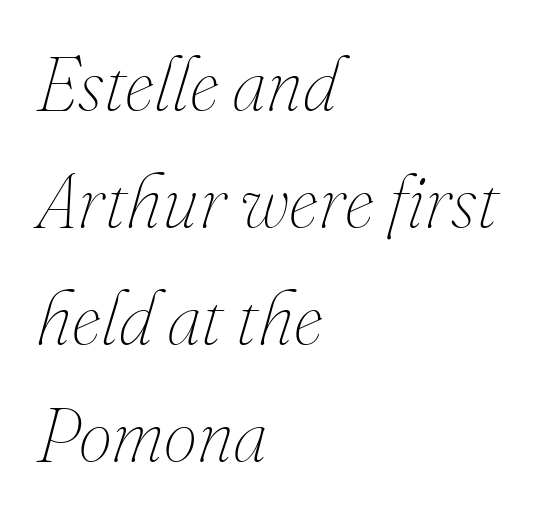
Character widths vary here, with narrow letters taking less room than wide ones. Posture: slanted. Ink coverage per letter is moderate at most. The text block is weighted toward the left margin, trailing off unevenly rightward.
